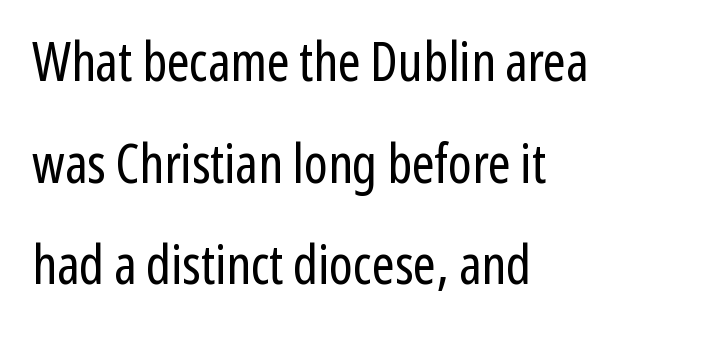
{"serif": "no", "italic": "no", "bold": "no", "weight": "regular", "width": "condensed", "stroke_contrast": "low", "x_height": "medium", "monospaced": "no", "underline": "no", "align": "left", "line_spacing_ratio": 1.88, "letter_spacing": "normal", "letter_spacing_em": 0.0, "glyph_px": 54}
